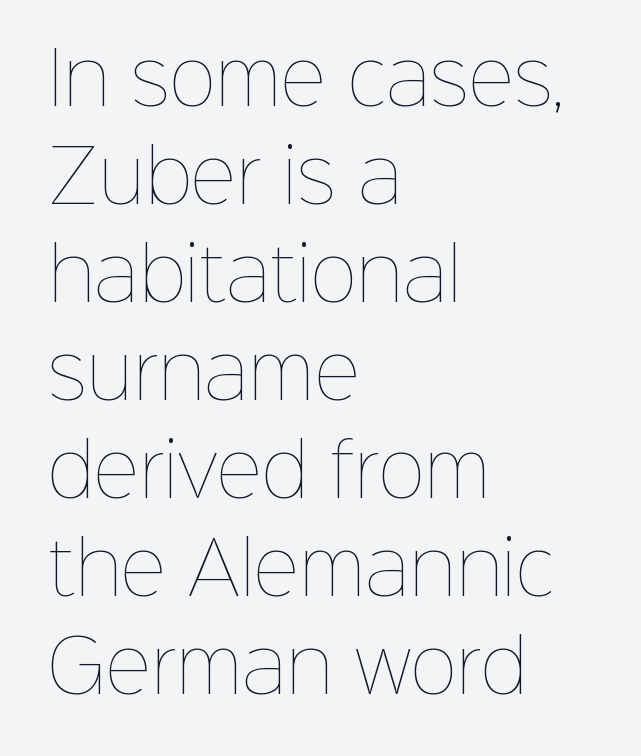
The image shows 71 px thin type, upright; set left-aligned, normal line spacing (1.38x), normal letter spacing, not underlined; low stroke contrast and a medium x-height.
